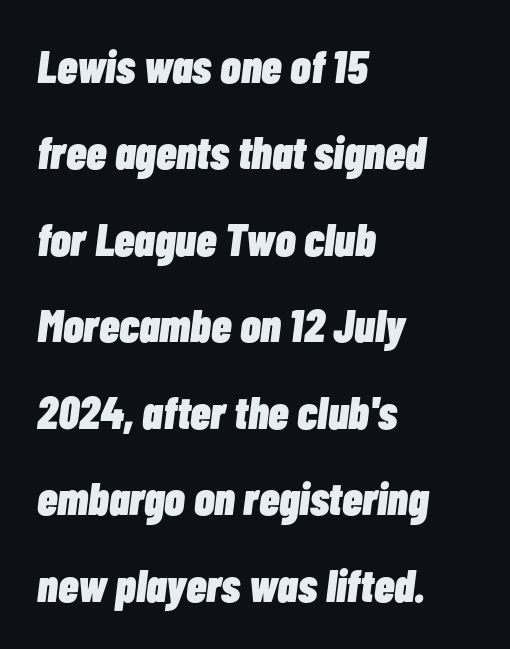
The image shows 46 px heavy, condensed type, italic (leaning right); set left-aligned, line spacing 1.88x, normal letter spacing, not underlined; low stroke contrast and a medium x-height.
